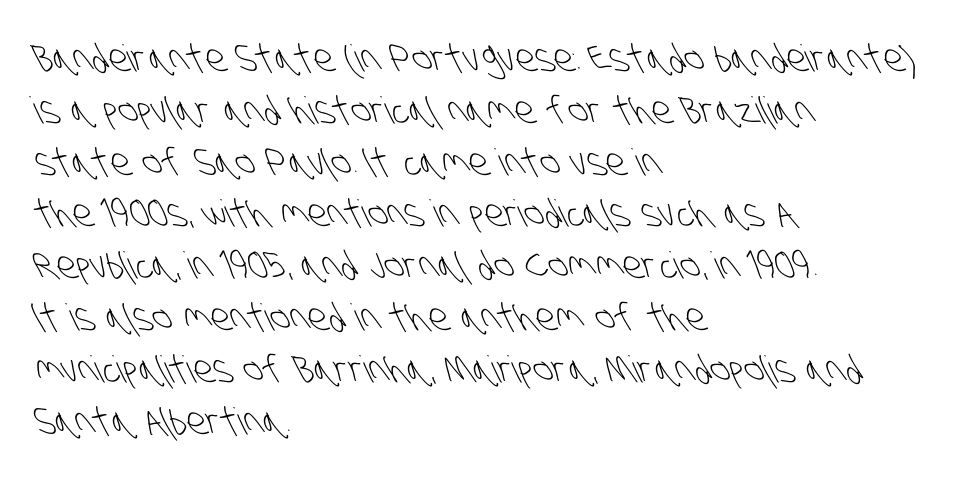
Horizontally, the lines are justified to the leading edge only. Stems and bowls with no extra thickness — not bold. The face used here is a sans, in the tradition of grotesques and geometrics. Check the space under the baseline: it is left empty.
